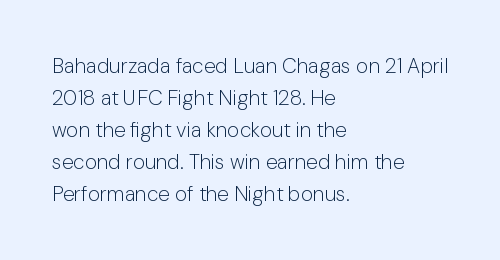
Q: Is the text bold? A: No.
Q: Is the text italic (slanted)? A: No, it is upright.
Q: Is the text underlined? A: No.
Q: How is the paragraph aligned? A: Left-aligned.
Q: Is the spacing between letters normal or unusually wide? A: Normal.
Q: Is the spacing between lines tight, normal or loose? A: Normal.
